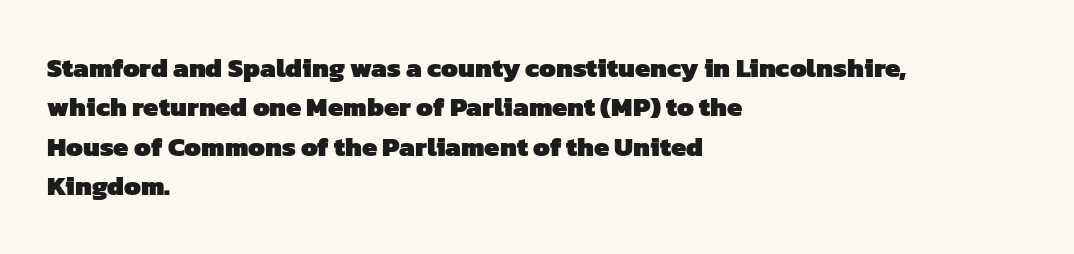
Q: Is the text bold? A: Yes.
Q: Is the text underlined? A: No.
Q: How is the paragraph aligned? A: Left-aligned.
Q: Is the spacing between letters normal or unusually wide? A: Normal.
Q: Is the spacing between lines tight, normal or loose? A: Normal.
